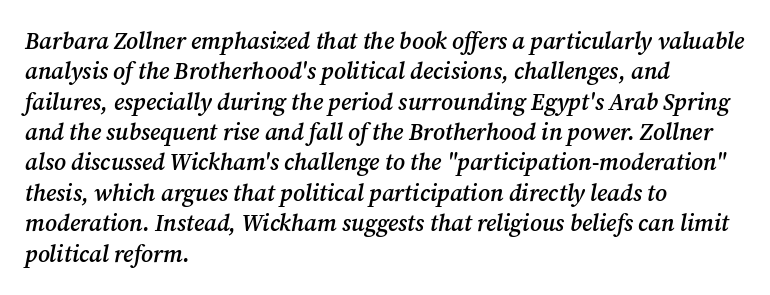
{"italic": "yes", "lean": "right", "slant_degrees": 12, "bold": "semi", "underline": "no", "align": "left", "line_spacing": "normal", "line_spacing_ratio": 1.32, "letter_spacing": "normal", "letter_spacing_em": 0.0, "glyph_px": 23}
